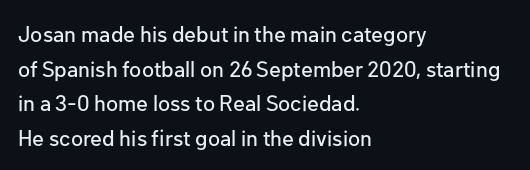
Q: Is the text italic (slanted)? A: No, it is upright.
Q: Is the text underlined? A: No.
Q: How is the paragraph aligned? A: Left-aligned.
Q: Is the spacing between letters normal or unusually wide? A: Normal.
Q: Is the spacing between lines tight, normal or loose? A: Normal.
